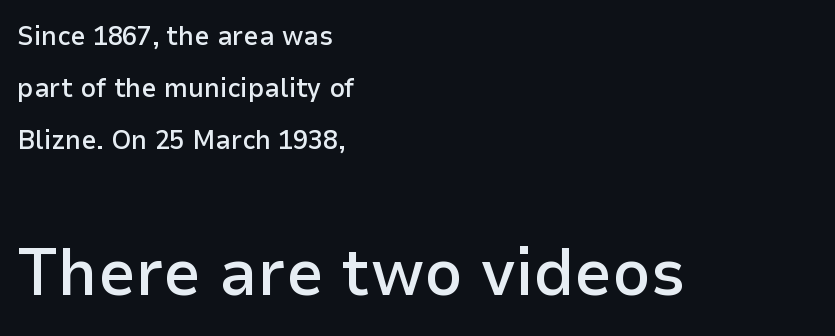
{"serif": "no", "italic": "no", "bold": "semi", "weight": "semibold", "width": "normal", "stroke_contrast": "low", "x_height": "medium", "monospaced": "no", "underline": "no", "align": "left", "line_spacing": "loose", "line_spacing_ratio": 1.93, "letter_spacing": "normal", "letter_spacing_em": 0.0, "larger_block": "second", "size_ratio": 2.48, "glyph_px": 67}
